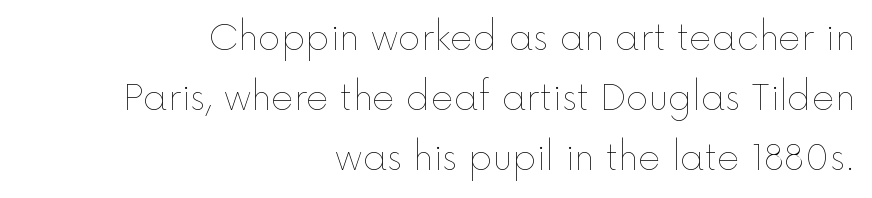
{"italic": "no", "bold": "no", "weight": "thin", "width": "normal", "x_height": "medium", "monospaced": "no", "underline": "no", "align": "right", "line_spacing_ratio": 1.71, "letter_spacing": "normal", "letter_spacing_em": 0.0, "glyph_px": 35}
